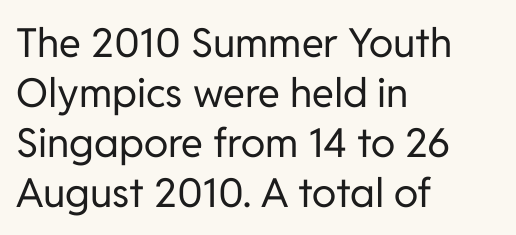
A classic flush-left, rag-right setting is used for this passage. The type is set solid horizontally, with unmodified tracking. If you drew a line through each stem, it would be perfectly vertical. This sample has the flowing, uneven cadence of proportional lettering.
